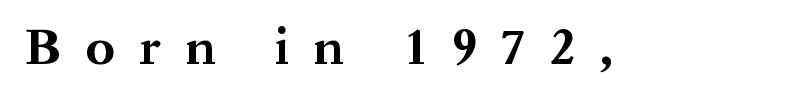
Q: Is the text bold? A: Yes.
Q: Is the text italic (slanted)? A: No, it is upright.
Q: Is the typeface a serif or a sans-serif typeface? A: Serif.
Q: Is the text underlined? A: No.
Q: Is the spacing between letters normal or unusually wide? A: Unusually wide.
Q: Width (condensed, normal, or wide)? A: Normal.
Q: Stroke contrast? A: Medium.
Q: x-height? A: Medium.
Q: Monospaced? A: No.
